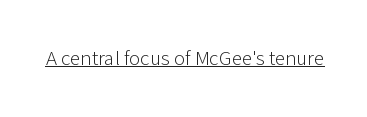
Italic: no, the glyphs are upright roman. You can see a thin bar hugging the bottom of the glyphs. Nothing heavy about these letters — not bold at all. Look at the tracking — it's just the regular setting, nothing added.
